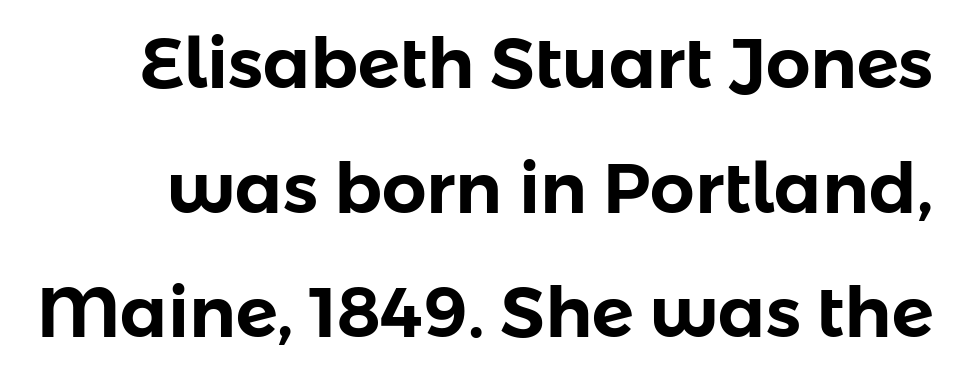
The image shows 70 px sans-serif type, upright; set line spacing 1.78x, normal letter spacing, not underlined; low stroke contrast and a medium x-height.
